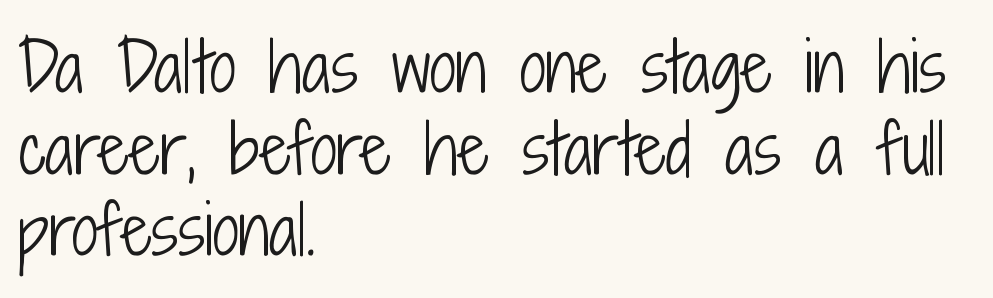
The image shows 67 px light, condensed sans-serif type, upright; set left-aligned, line spacing 1.22x, normal letter spacing, not underlined; low stroke contrast and a medium x-height.
